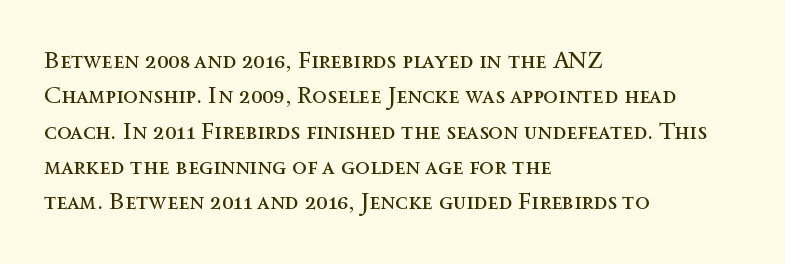
Tracking value appears to be zero — textbook default spacing. Posture: straight, roman, zero tilt. Leftover space on each line is placed entirely after the last word. This is not heavy type; no bold has been used.
